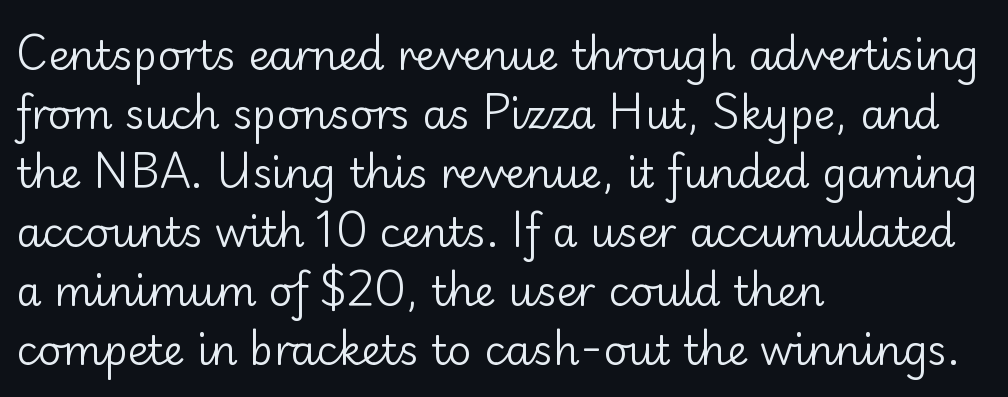
Q: Is the text bold? A: No.
Q: Is the text italic (slanted)? A: No, it is upright.
Q: Is the typeface a serif or a sans-serif typeface? A: Sans-serif.
Q: Is the text underlined? A: No.
Q: How is the paragraph aligned? A: Left-aligned.
Q: Is the spacing between letters normal or unusually wide? A: Normal.
Q: Is the spacing between lines tight, normal or loose? A: Normal.
Q: Width (condensed, normal, or wide)? A: Normal.
Q: Stroke contrast? A: Low.
Q: x-height? A: Small.
Q: Monospaced? A: No.
